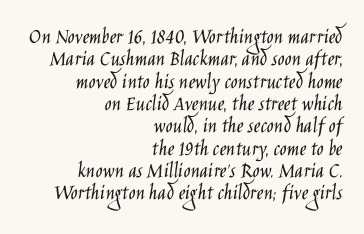
{"bold": "no", "underline": "no", "align": "right", "line_spacing": "tight", "line_spacing_ratio": 0.97, "letter_spacing": "normal", "letter_spacing_em": 0.0, "glyph_px": 23}
